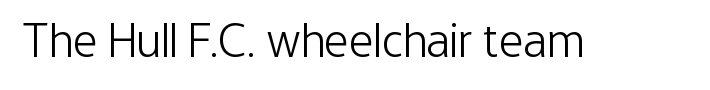
Posture: upright roman. Glance below the letters and you will spot only blank space. Counters stay open thanks to moderate or lighter strokes. Short note: letters normally spaced. The face used here is proportionally spaced, like ordinary book or web type. Does the type have serifs? No, each stem ends abruptly.
